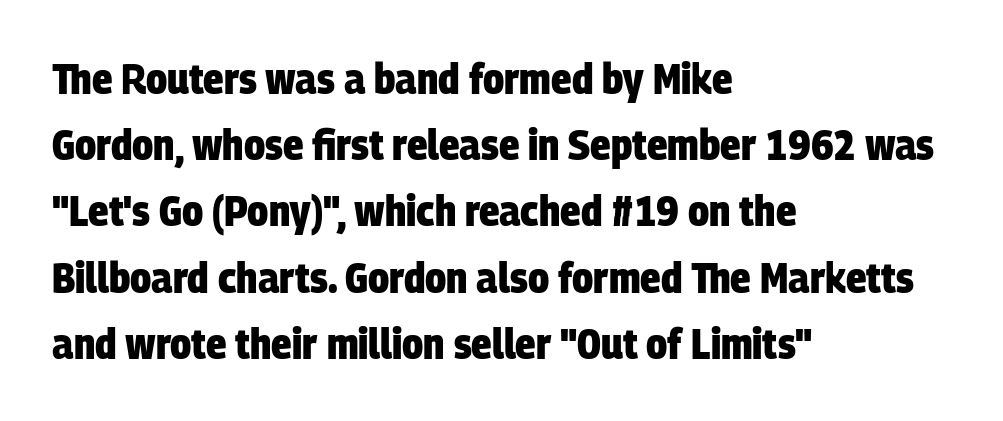
{"serif": "no", "bold": "yes", "weight": "heavy", "width": "condensed", "stroke_contrast": "low", "x_height": "large", "monospaced": "no", "underline": "no", "align": "left", "line_spacing": "normal", "line_spacing_ratio": 1.54, "letter_spacing": "normal", "letter_spacing_em": 0.0, "glyph_px": 43}
